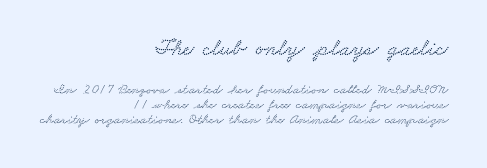
The image shows 23 px text type; set right-aligned, tight line spacing (1.1x), normal letter spacing, not underlined; the first (top) block is 1.64x larger.
